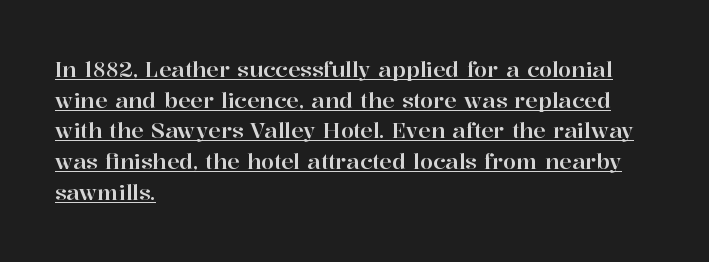
Q: Is the text italic (slanted)? A: No, it is upright.
Q: Is the text underlined? A: Yes.
Q: How is the paragraph aligned? A: Left-aligned.
Q: Is the spacing between letters normal or unusually wide? A: Normal.
Q: Is the spacing between lines tight, normal or loose? A: Normal.
